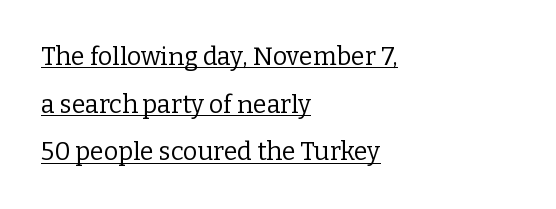
Q: Is the text bold? A: No.
Q: Is the text italic (slanted)? A: No, it is upright.
Q: Is the text underlined? A: Yes.
Q: How is the paragraph aligned? A: Left-aligned.
Q: Is the spacing between letters normal or unusually wide? A: Normal.
Q: Is the spacing between lines tight, normal or loose? A: Loose.
